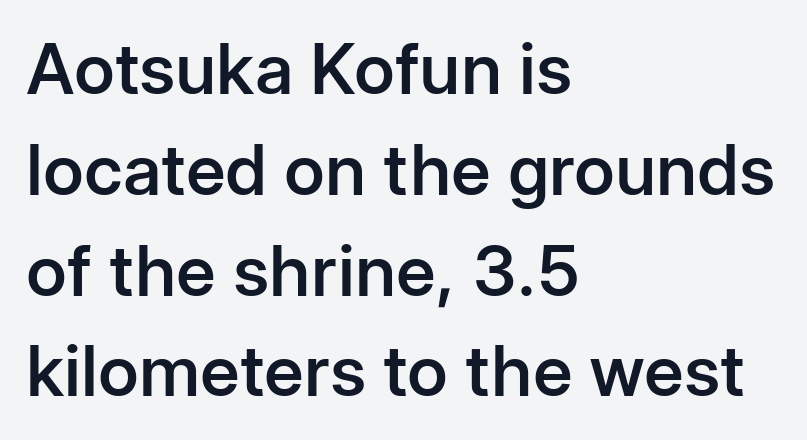
Type style note: lacks serifs. Unmarked baselines from the first word to the last. Does the weight exceed regular? Yes, but only to semibold. Italic? Not at all — the glyphs are vertical. The passage shown has conventional tracking throughout.
